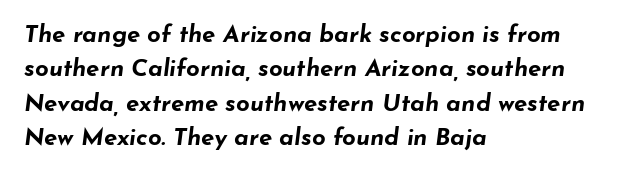
Q: Is the text bold? A: Yes.
Q: Is the text italic (slanted)? A: Yes, it leans right by about 7 degrees.
Q: Is the text underlined? A: No.
Q: How is the paragraph aligned? A: Left-aligned.
Q: Is the spacing between letters normal or unusually wide? A: Normal.
Q: Is the spacing between lines tight, normal or loose? A: Normal.
